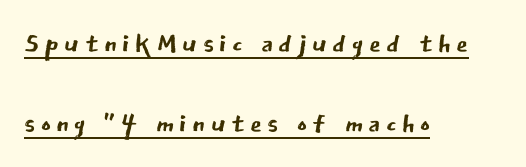
{"serif": "no", "italic": "no", "bold": "no", "weight": "regular", "width": "normal", "stroke_contrast": "low", "x_height": "medium", "monospaced": "no", "underline": "yes", "align": "left", "line_spacing": "loose", "line_spacing_ratio": 2.1, "glyph_px": 38}
